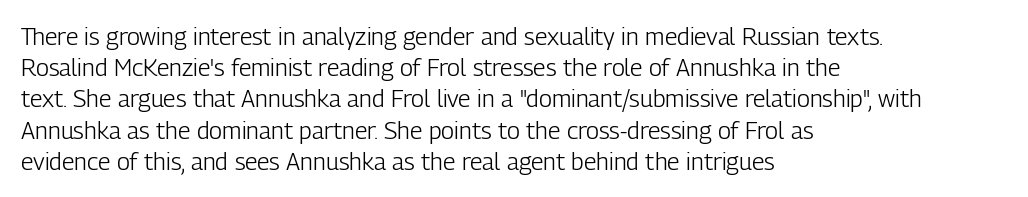
The image shows 24 px text type, upright; set left-aligned, normal line spacing (1.3x), normal letter spacing, not underlined.
